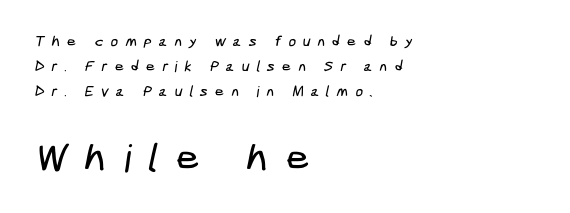
The image shows 38 px condensed sans-serif type; set left-aligned, normal line spacing (1.66x), unusually wide letter spacing (+0.45 em), not underlined; the second (bottom) block is 2.53x larger; low stroke contrast and a medium x-height.
